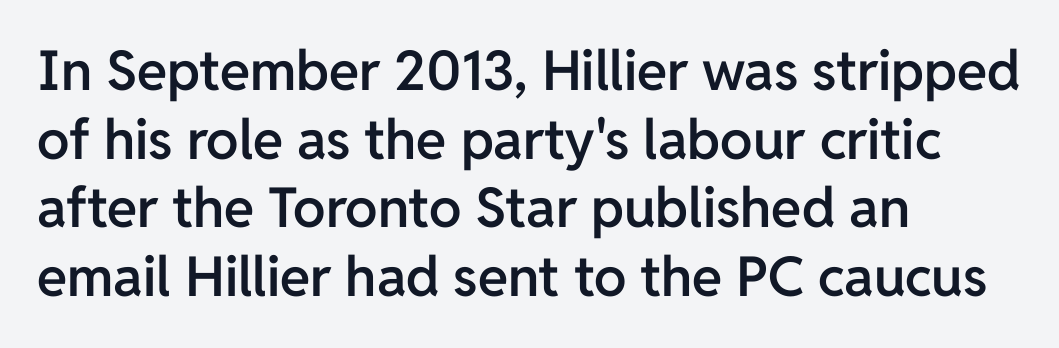
Q: Is the text bold? A: Semi-bold.
Q: Is the text italic (slanted)? A: No, it is upright.
Q: Is the typeface a serif or a sans-serif typeface? A: Sans-serif.
Q: Is the text underlined? A: No.
Q: How is the paragraph aligned? A: Left-aligned.
Q: Is the spacing between letters normal or unusually wide? A: Normal.
Q: Is the spacing between lines tight, normal or loose? A: Normal.
Q: Width (condensed, normal, or wide)? A: Normal.
Q: Stroke contrast? A: Low.
Q: x-height? A: Medium.
Q: Monospaced? A: No.
